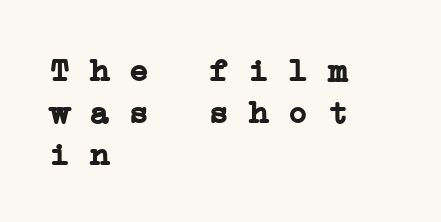
Q: Is the text bold? A: Yes.
Q: Is the typeface a serif or a sans-serif typeface? A: Serif.
Q: Is the text underlined? A: No.
Q: How is the paragraph aligned? A: Left-aligned.
Q: Is the spacing between letters normal or unusually wide? A: Normal.
Q: Is the spacing between lines tight, normal or loose? A: Normal.
Q: Width (condensed, normal, or wide)? A: Wide.
Q: Stroke contrast? A: Low.
Q: x-height? A: Medium.
Q: Monospaced? A: Yes.
